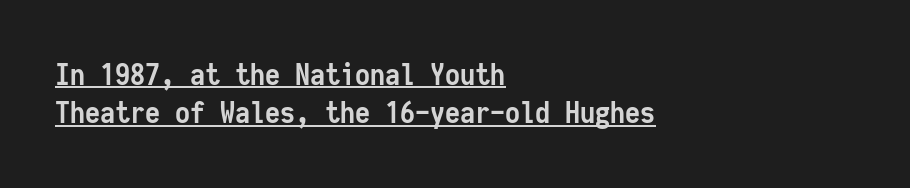
Q: Is the text bold? A: Yes.
Q: Is the text italic (slanted)? A: No, it is upright.
Q: Is the typeface a serif or a sans-serif typeface? A: Sans-serif.
Q: Is the text underlined? A: Yes.
Q: How is the paragraph aligned? A: Left-aligned.
Q: Is the spacing between letters normal or unusually wide? A: Normal.
Q: Is the spacing between lines tight, normal or loose? A: Normal.
Q: Width (condensed, normal, or wide)? A: Condensed.
Q: Stroke contrast? A: Low.
Q: x-height? A: Medium.
Q: Monospaced? A: Yes.
